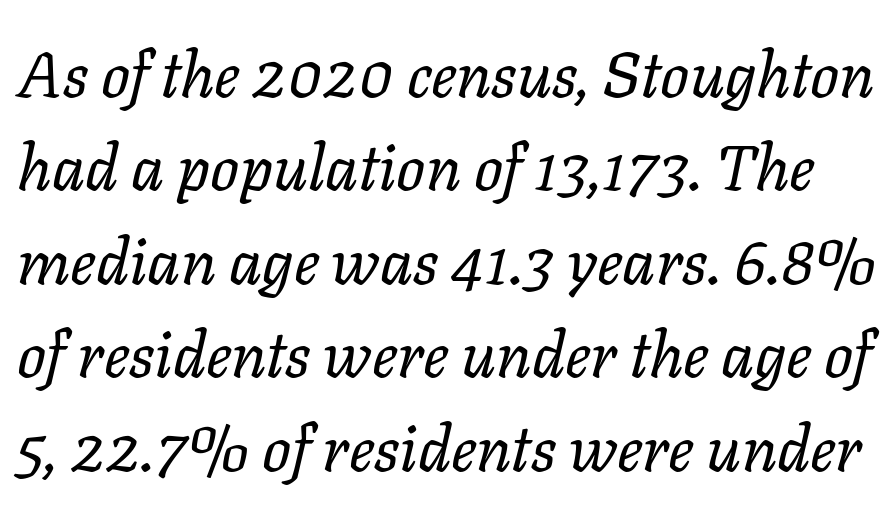
{"italic": "yes", "lean": "right", "slant_degrees": 11, "bold": "no", "weight": "regular", "width": "normal", "stroke_contrast": "low", "x_height": "medium", "monospaced": "no", "underline": "no", "line_spacing": "normal", "line_spacing_ratio": 1.46, "letter_spacing": "normal", "letter_spacing_em": 0.0, "glyph_px": 64}
